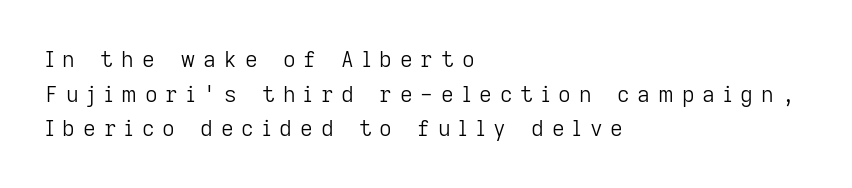
{"italic": "no", "bold": "no", "underline": "no", "align": "left", "line_spacing": "normal", "line_spacing_ratio": 1.57, "letter_spacing": "wide", "letter_spacing_em": 0.36, "glyph_px": 22}
